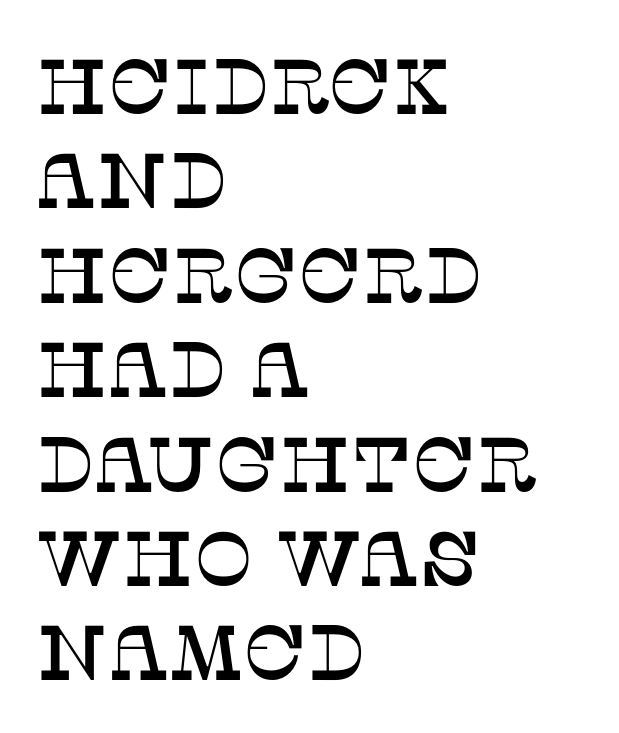
{"serif": "yes", "italic": "no", "width": "normal", "stroke_contrast": "low", "x_height": "large", "monospaced": "no", "underline": "no", "align": "left", "line_spacing_ratio": 1.21, "letter_spacing": "normal", "letter_spacing_em": 0.0, "glyph_px": 78}
